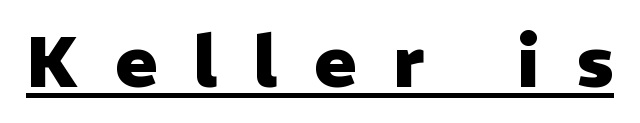
{"serif": "no", "italic": "no", "bold": "yes", "weight": "heavy", "width": "normal", "stroke_contrast": "low", "x_height": "medium", "monospaced": "no", "underline": "yes", "letter_spacing": "wide", "letter_spacing_em": 0.5, "glyph_px": 72}
